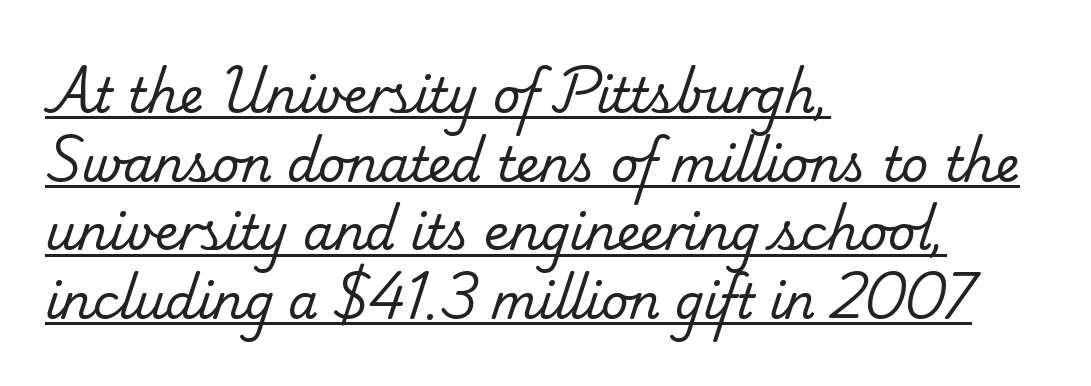
Q: Is the text bold? A: No.
Q: Is the typeface a serif or a sans-serif typeface? A: Serif.
Q: Is the text underlined? A: Yes.
Q: How is the paragraph aligned? A: Left-aligned.
Q: Is the spacing between letters normal or unusually wide? A: Normal.
Q: Is the spacing between lines tight, normal or loose? A: Normal.
Q: Width (condensed, normal, or wide)? A: Normal.
Q: Stroke contrast? A: Low.
Q: x-height? A: Small.
Q: Monospaced? A: No.
